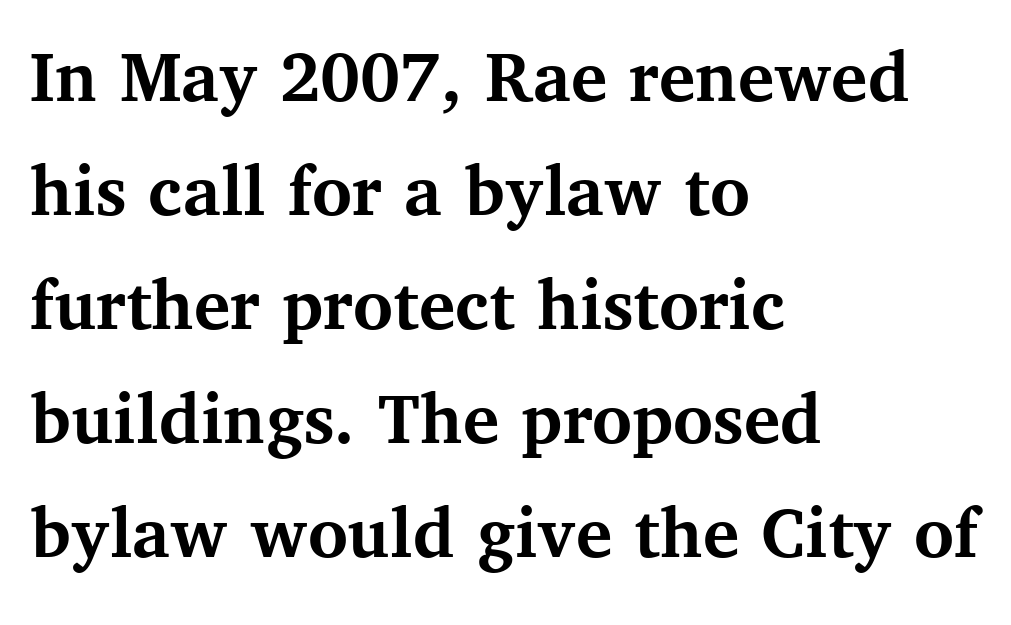
The image shows 76 px semibold serif type, upright; set left-aligned, normal line spacing (1.5x), normal letter spacing, not underlined; medium stroke contrast and a medium x-height.
